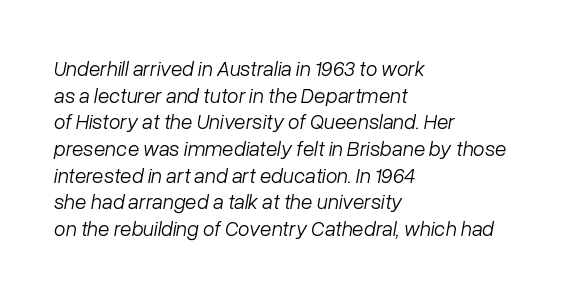
This reads as an unemphasized weight, regular at the heaviest. Characters follow at the spacing the type designer built in. These lines were composed using italics. Each row of text sits above clean, open space. Teacher's note: observe the even left margin — that is flush-left alignment. What's the leading like? Ordinary, nothing unusual.
